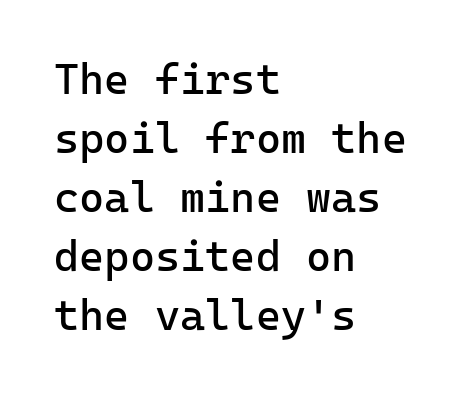
The image shows 43 px regular-weight sans-serif type, upright, monospaced; set left-aligned, normal line spacing (1.37x), normal letter spacing, not underlined; low stroke contrast and a medium x-height.
